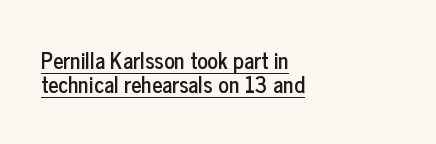
The image shows 22 px text type, upright; set left-aligned, tight line spacing (1.1x), normal letter spacing, underlined.
